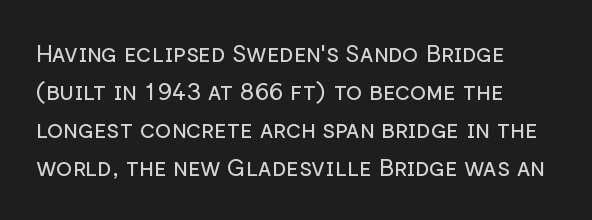
The image shows 24 px text type, upright; set left-aligned, normal line spacing (1.59x), normal letter spacing, not underlined.
